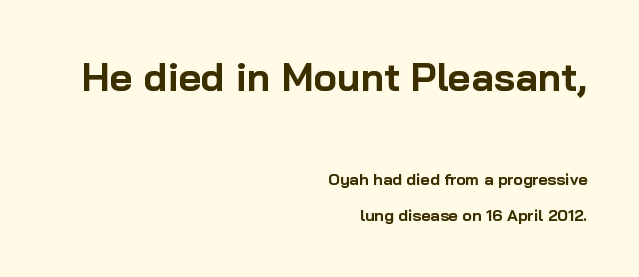
The paragraph has a hard right edge and a soft left edge. The specimen reads as upright at a glance. Is this a sans? Yes — the strokes have no serifs. The lines are spread far apart with generous leading.
